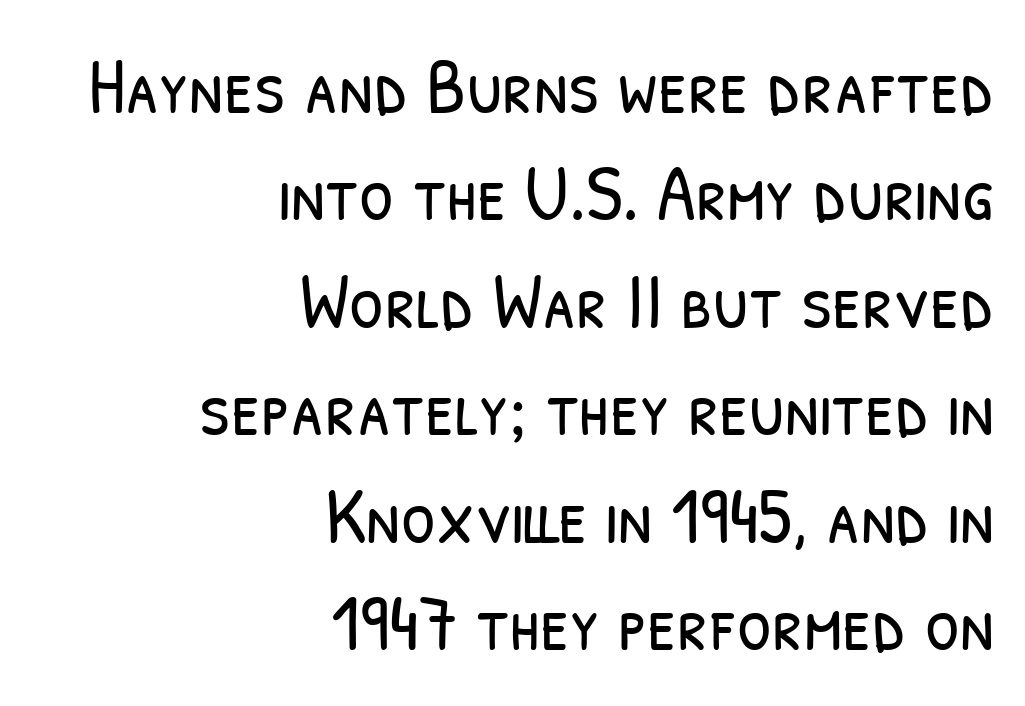
Q: Is the text bold? A: No.
Q: Is the typeface a serif or a sans-serif typeface? A: Sans-serif.
Q: Is the text underlined? A: No.
Q: How is the paragraph aligned? A: Right-aligned.
Q: Is the spacing between letters normal or unusually wide? A: Normal.
Q: Is the spacing between lines tight, normal or loose? A: Normal.
Q: Width (condensed, normal, or wide)? A: Condensed.
Q: Stroke contrast? A: Low.
Q: x-height? A: Medium.
Q: Monospaced? A: No.
